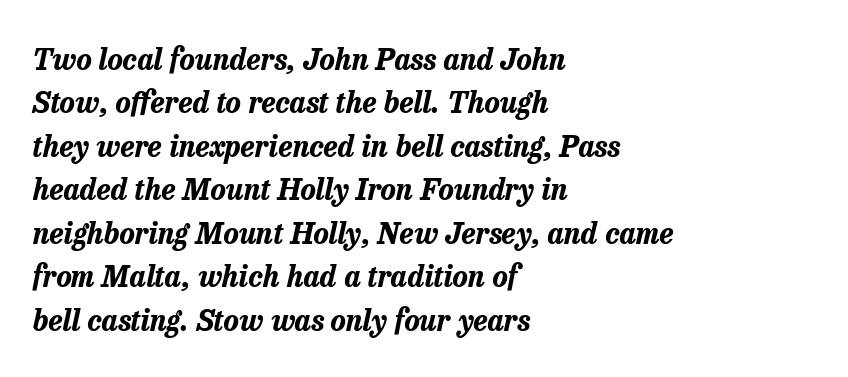
Line beginnings align vertically; line endings do not. Type without underlining. The font's italic variant was chosen for this text. Varying glyph widths throughout — classic text-font behaviour. Vertically, the passage feels balanced, rows spaced as you'd expect. The type is set solid horizontally, with unmodified tracking.
